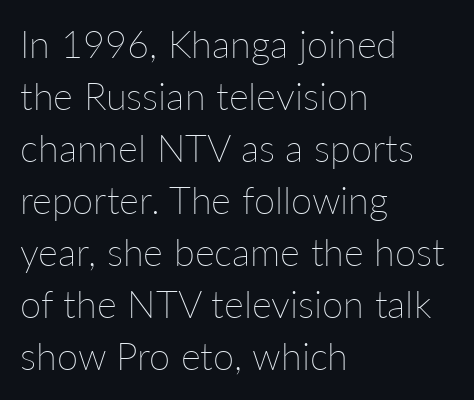
Nothing unusual about the tracking: characters are spaced as the font intends. Do the letters lean? They stand straight. This sample is left-justified, so line endings fall wherever the words run out. The passage shown is not underscored anywhere.
